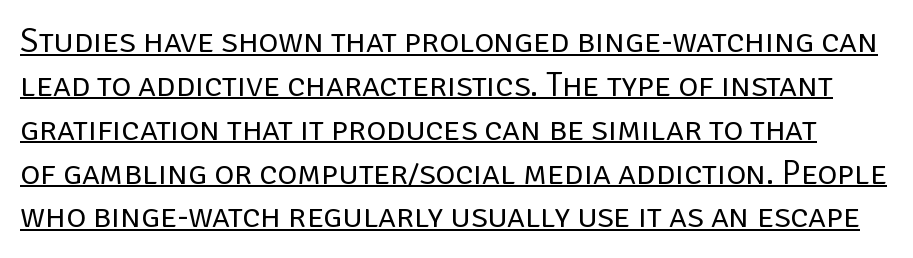
Q: Is the text bold? A: No.
Q: Is the text italic (slanted)? A: No, it is upright.
Q: Is the typeface a serif or a sans-serif typeface? A: Sans-serif.
Q: Is the text underlined? A: Yes.
Q: Is the spacing between letters normal or unusually wide? A: Normal.
Q: Is the spacing between lines tight, normal or loose? A: Normal.
Q: Width (condensed, normal, or wide)? A: Normal.
Q: Stroke contrast? A: Low.
Q: x-height? A: Large.
Q: Monospaced? A: No.
